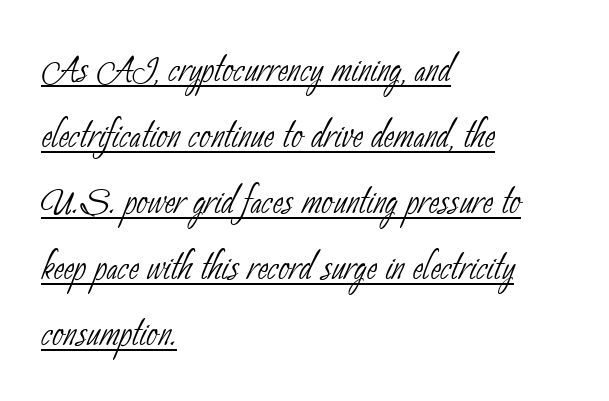
Q: Is the text bold? A: No.
Q: Is the typeface a serif or a sans-serif typeface? A: Sans-serif.
Q: Is the text underlined? A: Yes.
Q: How is the paragraph aligned? A: Left-aligned.
Q: Is the spacing between letters normal or unusually wide? A: Normal.
Q: Is the spacing between lines tight, normal or loose? A: Normal.
Q: Width (condensed, normal, or wide)? A: Condensed.
Q: Stroke contrast? A: Low.
Q: x-height? A: Small.
Q: Monospaced? A: No.
